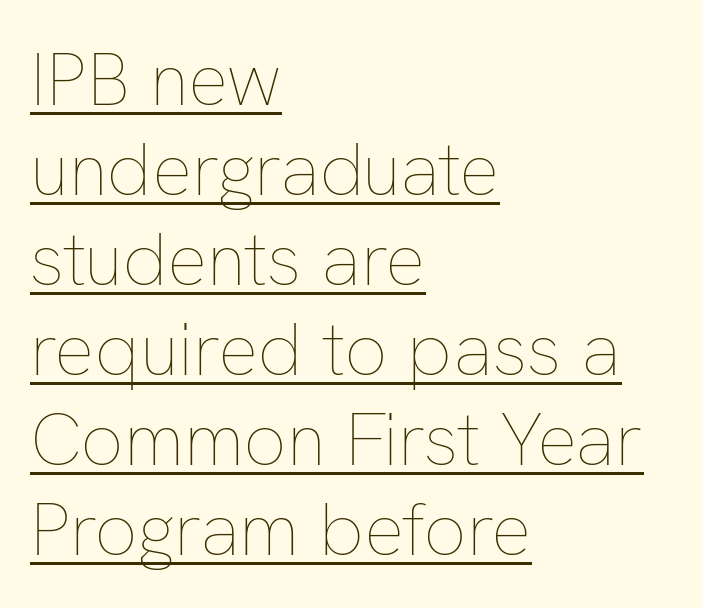
{"italic": "no", "bold": "no", "weight": "thin", "width": "normal", "stroke_contrast": "low", "x_height": "medium", "monospaced": "no", "underline": "yes", "align": "left", "line_spacing_ratio": 1.2, "letter_spacing": "normal", "letter_spacing_em": 0.0, "glyph_px": 75}
